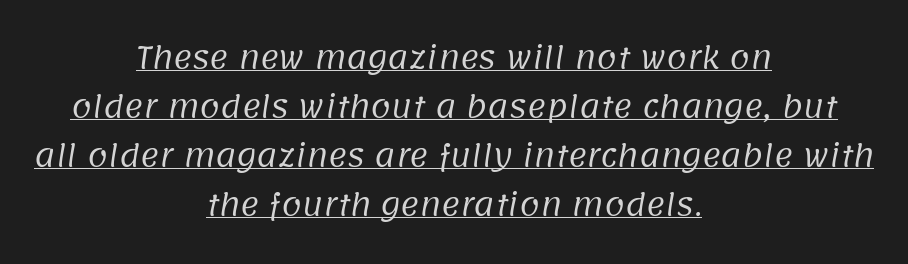
The image shows 29 px regular-weight sans-serif type; set centered, normal line spacing (1.69x), normal letter spacing, underlined; low stroke contrast and a large x-height.
